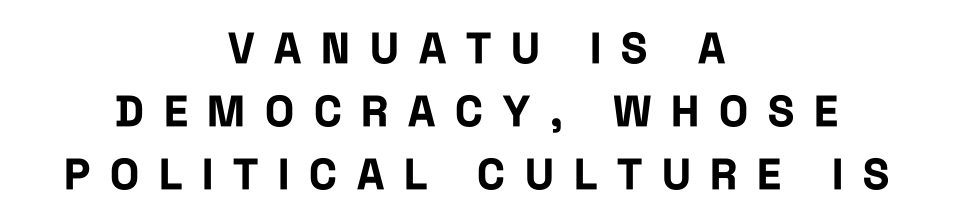
Q: Is the text bold? A: Yes.
Q: Is the text italic (slanted)? A: No, it is upright.
Q: Is the typeface a serif or a sans-serif typeface? A: Sans-serif.
Q: Is the text underlined? A: No.
Q: How is the paragraph aligned? A: Centered.
Q: Is the spacing between letters normal or unusually wide? A: Unusually wide.
Q: Is the spacing between lines tight, normal or loose? A: Normal.
Q: Width (condensed, normal, or wide)? A: Condensed.
Q: Stroke contrast? A: Low.
Q: x-height? A: Large.
Q: Monospaced? A: No.
